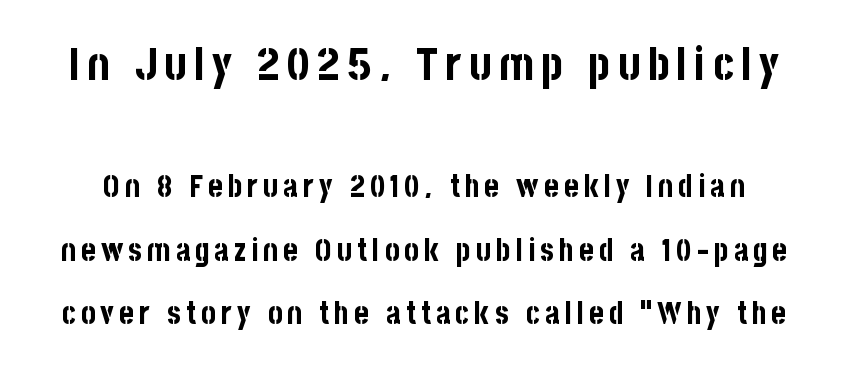
Regarding leading, the lines here are spaced well apart. Each glyph is drawn with heavy, bold strokes. The passage shown begins with its larger block and ends with its smaller one. Typographically, this falls in the sans-serif category. The letters stand upright; this is a roman face. The baseline area is clear.
